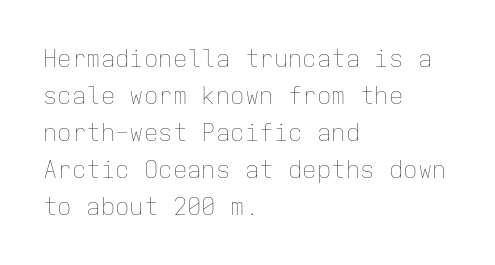
{"italic": "no", "bold": "no", "underline": "no", "align": "left", "line_spacing": "normal", "line_spacing_ratio": 1.54, "letter_spacing": "normal", "letter_spacing_em": 0.0, "glyph_px": 24}
